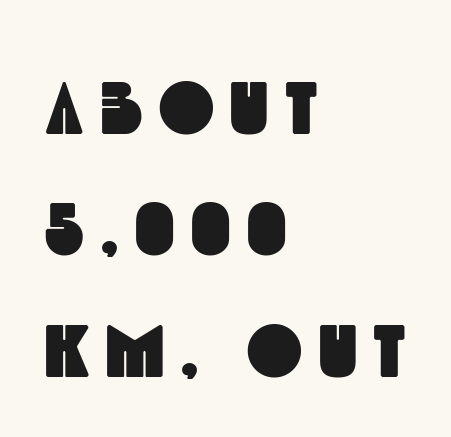
Q: Is the typeface a serif or a sans-serif typeface? A: Sans-serif.
Q: Is the text underlined? A: No.
Q: How is the paragraph aligned? A: Left-aligned.
Q: Is the spacing between letters normal or unusually wide? A: Unusually wide.
Q: Is the spacing between lines tight, normal or loose? A: Normal.
Q: Width (condensed, normal, or wide)? A: Condensed.
Q: x-height? A: Large.
Q: Monospaced? A: No.
